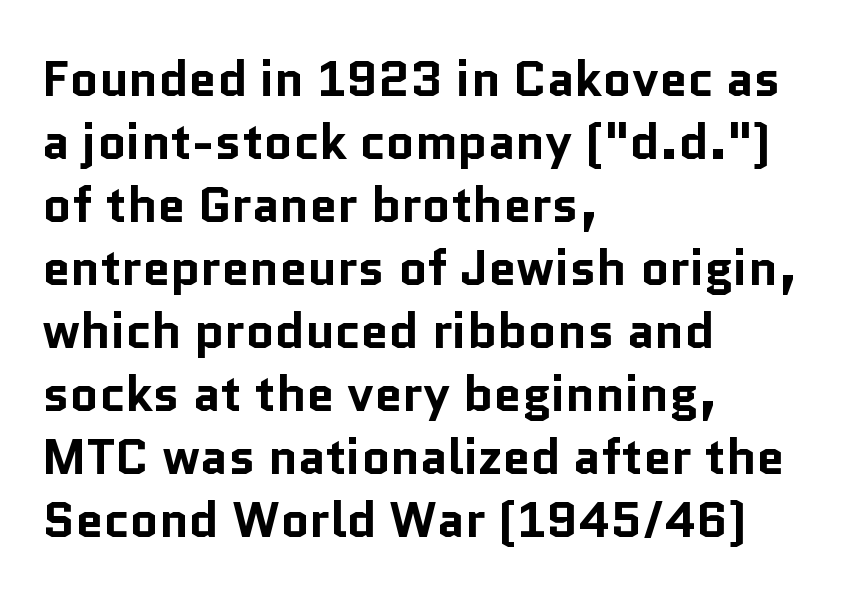
Thick stems and heavy bowls — unmistakably bold. The space beneath each line is pristine and unruled. Between one letter and the next there's only the usual sliver of space. The letters advance in unequal steps, a hallmark of proportional type.
